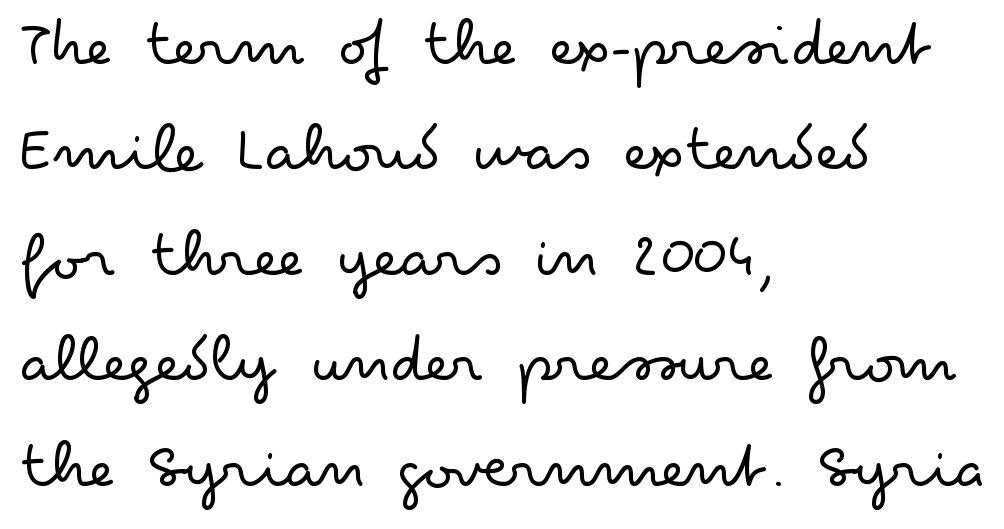
{"serif": "no", "italic": "no", "bold": "no", "weight": "light", "width": "wide", "stroke_contrast": "low", "x_height": "small", "monospaced": "no", "underline": "no", "align": "left", "line_spacing": "normal", "line_spacing_ratio": 1.55, "letter_spacing": "normal", "letter_spacing_em": 0.0, "glyph_px": 68}
